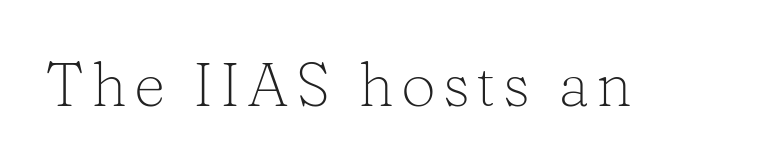
These glyphs show unthickened strokes, regular width or finer. The face used here is proportionally spaced, like ordinary book or web type. Is there any slant? The stems are plumb. These lines are composed in type with serifs. Lines of text with bare space underneath.
